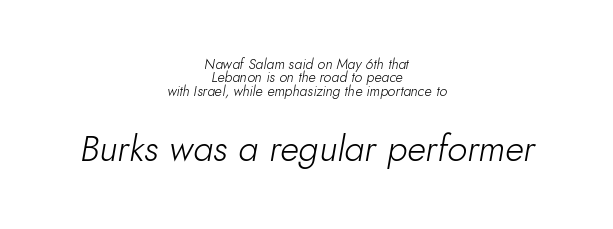
This is not heavy type; no bold has been used. The space directly below the letters is spotless. A typesetter would call this leading minimal, almost set solid. This is oblique type, the kind used for emphasis or titles. Line starts and ends both wander, symmetrically.
